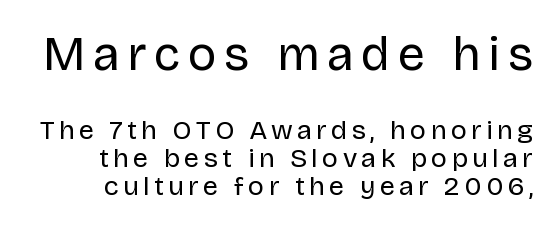
The image shows 48 px regular-weight sans-serif type, upright; set tight line spacing (1.04x), not underlined; the first (top) block is 1.78x larger; low stroke contrast and a large x-height.
